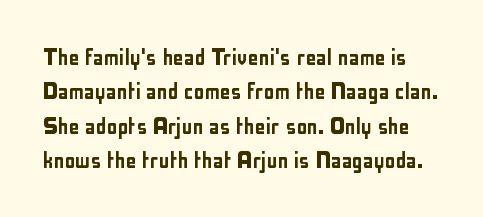
{"italic": "no", "underline": "no", "line_spacing": "normal", "line_spacing_ratio": 1.27, "letter_spacing": "normal", "letter_spacing_em": 0.0, "glyph_px": 27}
